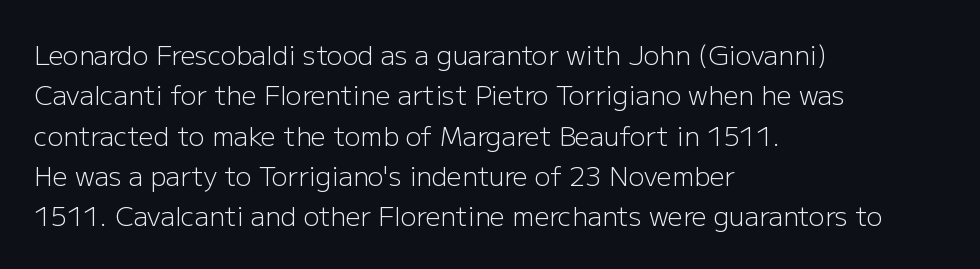
{"italic": "no", "bold": "no", "underline": "no", "align": "left", "line_spacing": "normal", "line_spacing_ratio": 1.55, "letter_spacing": "normal", "letter_spacing_em": 0.0, "glyph_px": 26}
